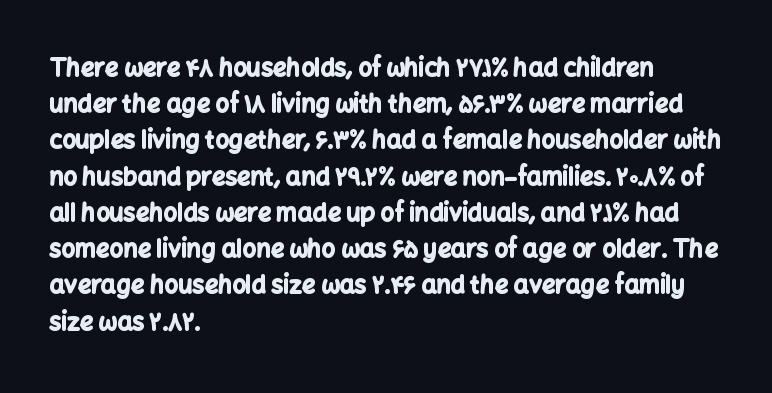
The image shows 24 px bold type, upright; set left-aligned, normal line spacing (1.51x), normal letter spacing, not underlined.
